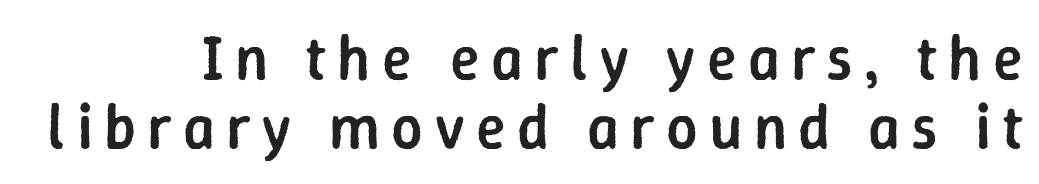
{"serif": "no", "italic": "no", "bold": "semi", "weight": "semibold", "width": "normal", "stroke_contrast": "low", "x_height": "medium", "monospaced": "no", "underline": "no", "line_spacing": "tight", "line_spacing_ratio": 1.11, "glyph_px": 62}
